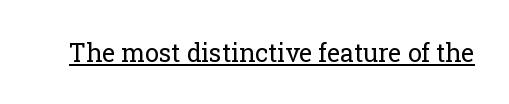
The letterforms sit at book weight or below. Posture: upright roman. Here the glyphs are tracked normally, forming tight word shapes. The words here are underlined.
